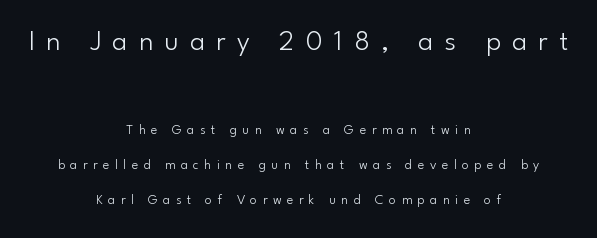
{"serif": "no", "italic": "no", "bold": "no", "weight": "light", "width": "normal", "stroke_contrast": "low", "x_height": "small", "monospaced": "no", "underline": "no", "align": "center", "line_spacing": "loose", "line_spacing_ratio": 2.49, "letter_spacing": "wide", "letter_spacing_em": 0.39, "larger_block": "first", "size_ratio": 2.07, "glyph_px": 29}
